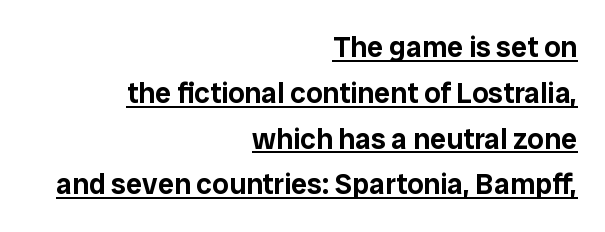
Q: Is the text italic (slanted)? A: No, it is upright.
Q: Is the typeface a serif or a sans-serif typeface? A: Sans-serif.
Q: Is the text underlined? A: Yes.
Q: How is the paragraph aligned? A: Right-aligned.
Q: Is the spacing between letters normal or unusually wide? A: Normal.
Q: Is the spacing between lines tight, normal or loose? A: Normal.
Q: Width (condensed, normal, or wide)? A: Normal.
Q: Stroke contrast? A: Low.
Q: x-height? A: Medium.
Q: Monospaced? A: No.
